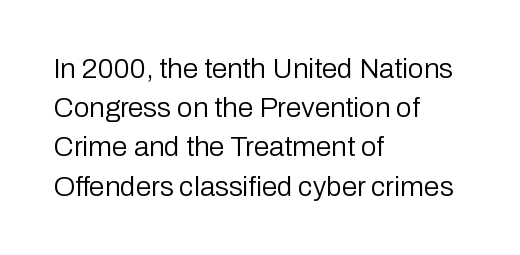
Q: Is the text bold? A: No.
Q: Is the text italic (slanted)? A: No, it is upright.
Q: Is the typeface a serif or a sans-serif typeface? A: Sans-serif.
Q: Is the text underlined? A: No.
Q: How is the paragraph aligned? A: Left-aligned.
Q: Is the spacing between letters normal or unusually wide? A: Normal.
Q: Is the spacing between lines tight, normal or loose? A: Normal.
Q: Width (condensed, normal, or wide)? A: Normal.
Q: Stroke contrast? A: Low.
Q: x-height? A: Medium.
Q: Monospaced? A: No.
